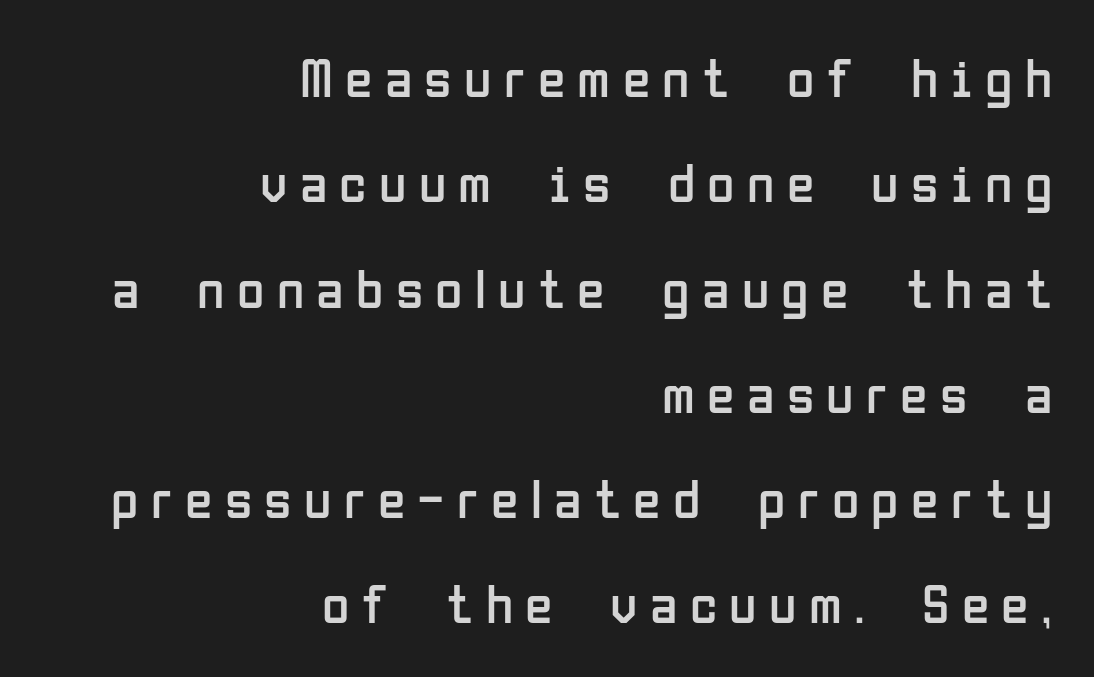
Q: Is the text bold? A: No.
Q: Is the text italic (slanted)? A: No, it is upright.
Q: Is the typeface a serif or a sans-serif typeface? A: Sans-serif.
Q: Is the text underlined? A: No.
Q: How is the paragraph aligned? A: Right-aligned.
Q: Is the spacing between letters normal or unusually wide? A: Unusually wide.
Q: Width (condensed, normal, or wide)? A: Condensed.
Q: Stroke contrast? A: Low.
Q: x-height? A: Medium.
Q: Monospaced? A: No.
